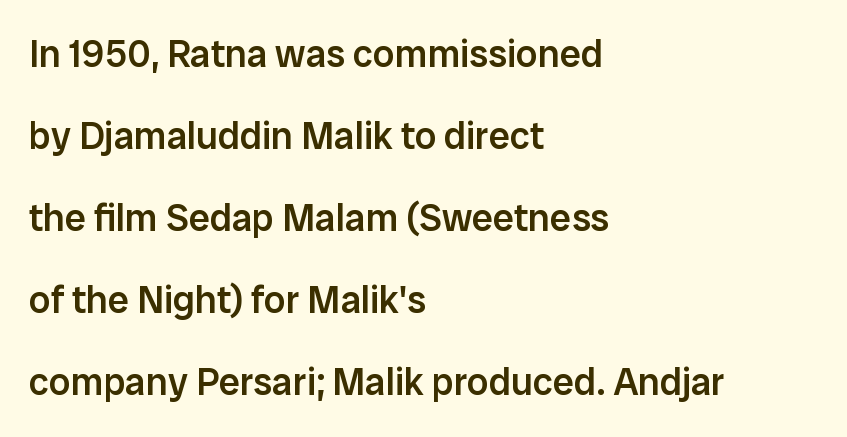
Q: Is the text bold? A: Semi-bold.
Q: Is the text italic (slanted)? A: No, it is upright.
Q: Is the typeface a serif or a sans-serif typeface? A: Sans-serif.
Q: Is the text underlined? A: No.
Q: How is the paragraph aligned? A: Left-aligned.
Q: Is the spacing between letters normal or unusually wide? A: Normal.
Q: Is the spacing between lines tight, normal or loose? A: Loose.
Q: Width (condensed, normal, or wide)? A: Normal.
Q: Stroke contrast? A: Low.
Q: x-height? A: Medium.
Q: Monospaced? A: No.
